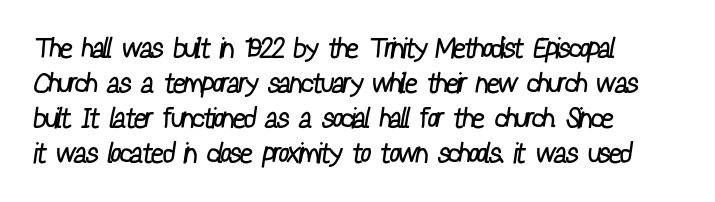
{"serif": "no", "bold": "no", "weight": "regular", "width": "condensed", "stroke_contrast": "low", "x_height": "medium", "monospaced": "no", "underline": "no", "align": "left", "line_spacing": "normal", "line_spacing_ratio": 1.25, "letter_spacing": "normal", "letter_spacing_em": 0.0, "glyph_px": 28}
